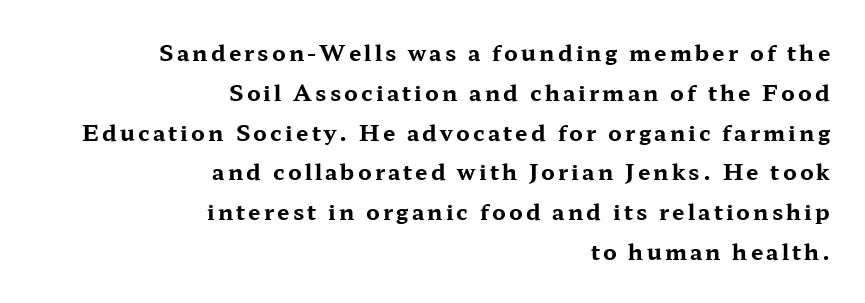
Quick note: underline off. When letters stand straight like this, we call the style roman or upright. I'd describe the lettering as bold — thick and assertive. One-word summary of the alignment: right.
